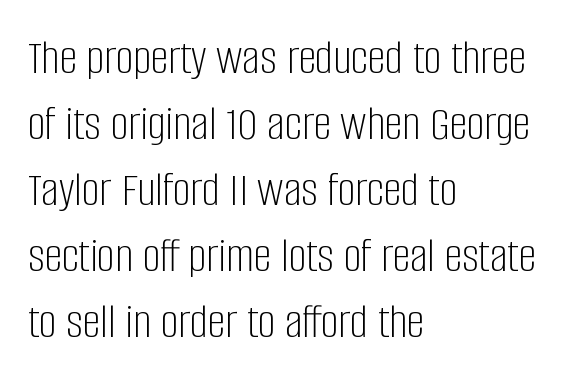
Q: Is the text bold? A: No.
Q: Is the text italic (slanted)? A: No, it is upright.
Q: Is the typeface a serif or a sans-serif typeface? A: Sans-serif.
Q: Is the text underlined? A: No.
Q: How is the paragraph aligned? A: Left-aligned.
Q: Is the spacing between letters normal or unusually wide? A: Normal.
Q: Is the spacing between lines tight, normal or loose? A: Normal.
Q: Width (condensed, normal, or wide)? A: Condensed.
Q: Stroke contrast? A: Low.
Q: x-height? A: Large.
Q: Monospaced? A: No.
